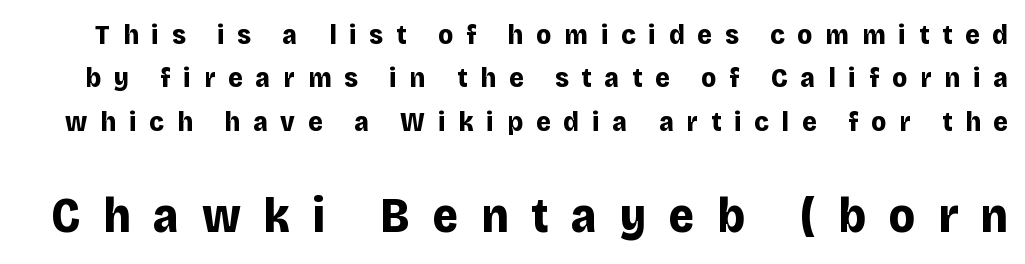
The image shows 49 px bold sans-serif type, upright; set normal line spacing (1.55x), unusually wide letter spacing (+0.46 em), not underlined; the second (bottom) block is 1.75x larger; low stroke contrast and a large x-height.
